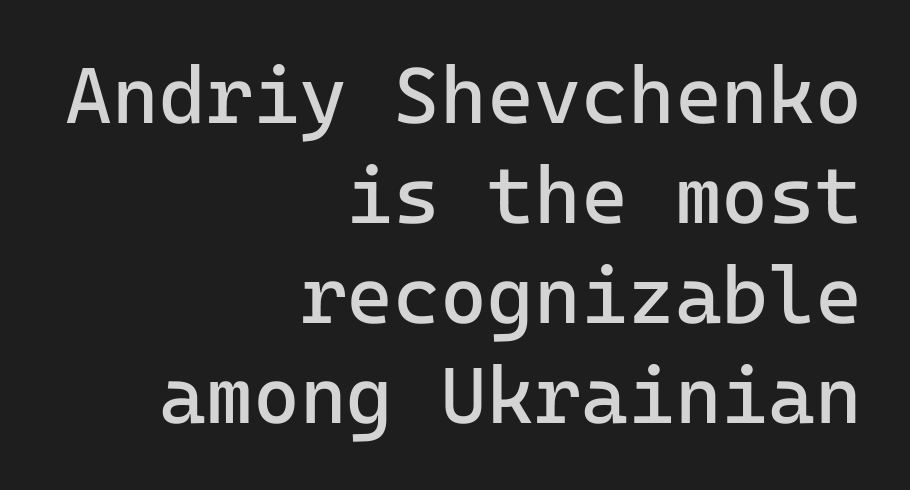
Q: Is the text bold? A: No.
Q: Is the text italic (slanted)? A: No, it is upright.
Q: Is the typeface a serif or a sans-serif typeface? A: Sans-serif.
Q: Is the text underlined? A: No.
Q: How is the paragraph aligned? A: Right-aligned.
Q: Is the spacing between letters normal or unusually wide? A: Normal.
Q: Is the spacing between lines tight, normal or loose? A: Normal.
Q: Width (condensed, normal, or wide)? A: Normal.
Q: Stroke contrast? A: Low.
Q: x-height? A: Medium.
Q: Monospaced? A: Yes.
